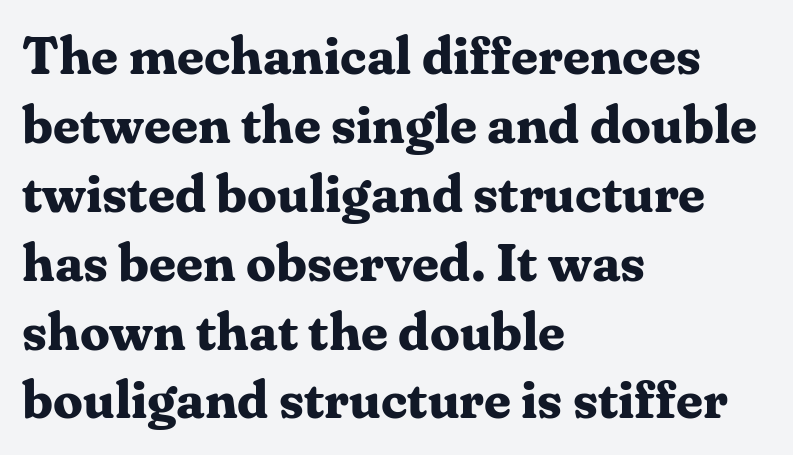
This is serif lettering, the kind often seen in printed books. A typesetter would call this proportional, since set widths differ per character. Emphasis by weight is at full strength: bold. Each line starts at the same left margin while the right side varies. Tracking here is standard; glyphs follow each other at the usual distance. Posture: vertical.
